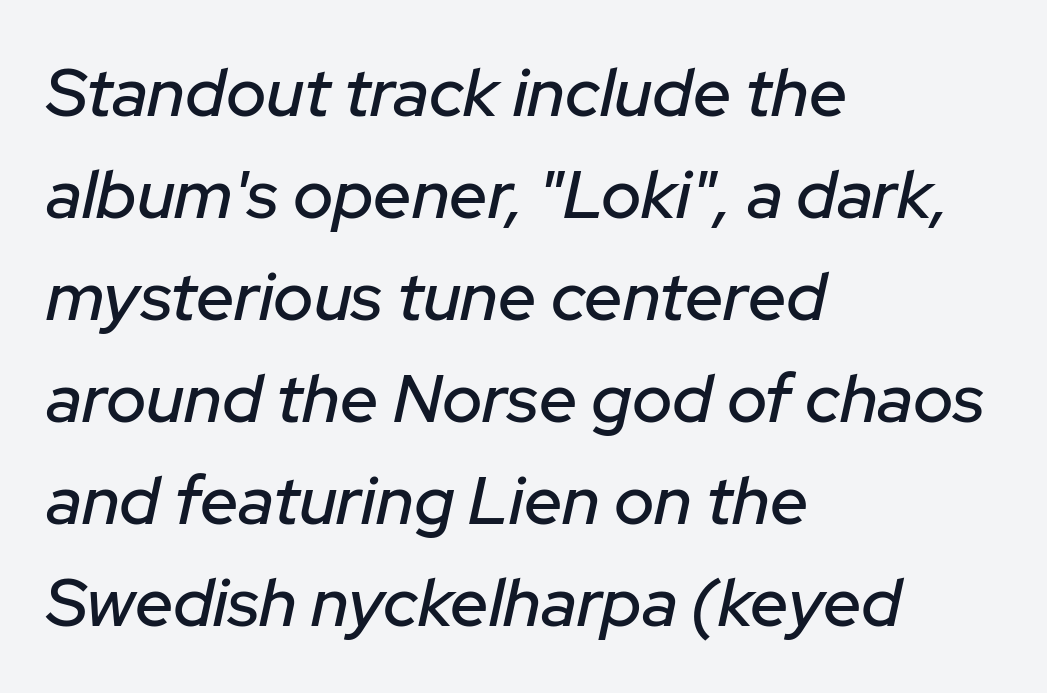
{"italic": "yes", "lean": "right", "slant_degrees": 12, "width": "normal", "stroke_contrast": "low", "x_height": "medium", "monospaced": "no", "underline": "no", "align": "left", "line_spacing": "normal", "line_spacing_ratio": 1.5, "letter_spacing": "normal", "letter_spacing_em": 0.0, "glyph_px": 68}
